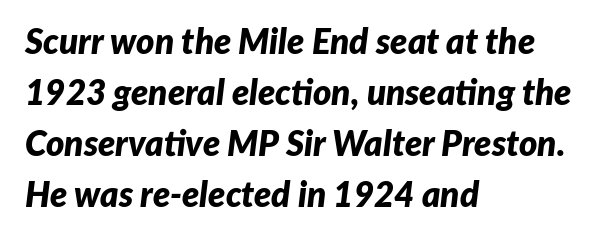
Q: Is the text bold? A: Yes.
Q: Is the text italic (slanted)? A: Yes, it leans right by about 7 degrees.
Q: Is the text underlined? A: No.
Q: How is the paragraph aligned? A: Left-aligned.
Q: Is the spacing between letters normal or unusually wide? A: Normal.
Q: Is the spacing between lines tight, normal or loose? A: Normal.
Q: Width (condensed, normal, or wide)? A: Normal.
Q: Stroke contrast? A: Low.
Q: x-height? A: Medium.
Q: Monospaced? A: No.
